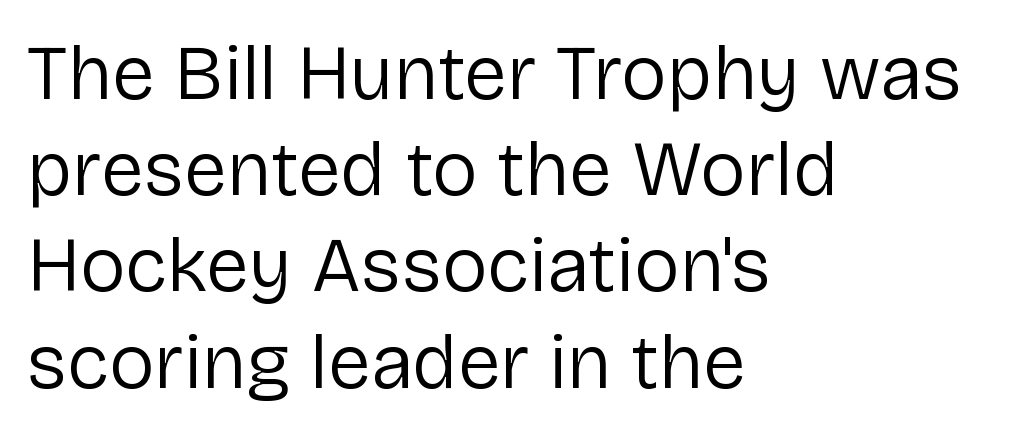
{"serif": "no", "italic": "no", "bold": "no", "weight": "regular", "width": "normal", "stroke_contrast": "low", "x_height": "medium", "monospaced": "no", "underline": "no", "align": "left", "line_spacing": "normal", "line_spacing_ratio": 1.25, "letter_spacing": "normal", "letter_spacing_em": 0.0, "glyph_px": 77}
